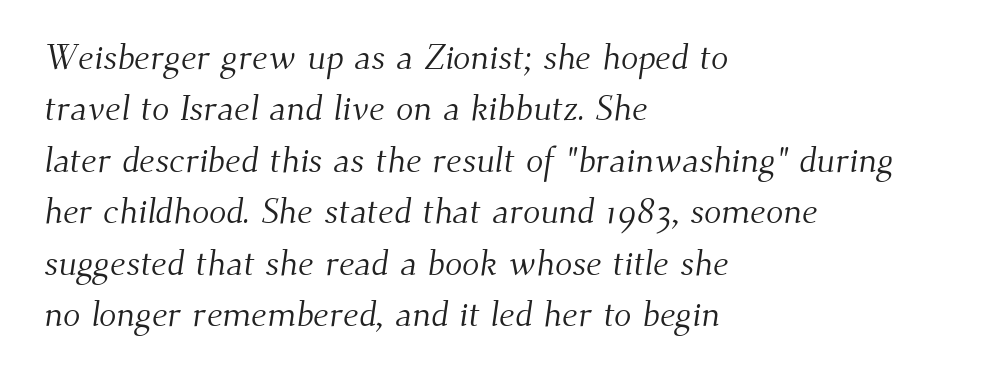
{"serif": "yes", "bold": "no", "weight": "light", "width": "normal", "stroke_contrast": "medium", "x_height": "small", "monospaced": "no", "underline": "no", "align": "left", "line_spacing": "normal", "line_spacing_ratio": 1.43, "letter_spacing": "normal", "letter_spacing_em": 0.0, "glyph_px": 36}
